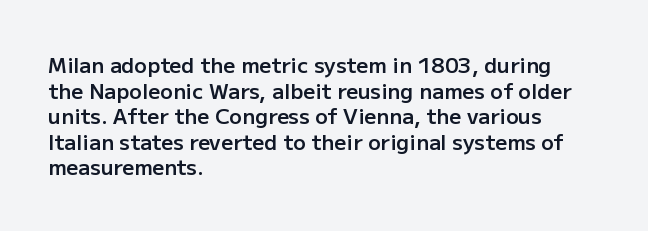
{"italic": "no", "bold": "semi", "underline": "no", "align": "left", "line_spacing_ratio": 1.22, "letter_spacing": "normal", "letter_spacing_em": 0.0, "glyph_px": 21}
